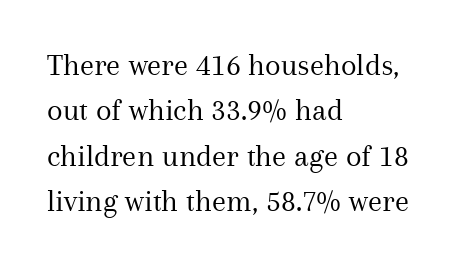
Q: Is the text bold? A: No.
Q: Is the text italic (slanted)? A: No, it is upright.
Q: Is the typeface a serif or a sans-serif typeface? A: Serif.
Q: Is the text underlined? A: No.
Q: How is the paragraph aligned? A: Left-aligned.
Q: Is the spacing between letters normal or unusually wide? A: Normal.
Q: Is the spacing between lines tight, normal or loose? A: Normal.
Q: Width (condensed, normal, or wide)? A: Normal.
Q: Stroke contrast? A: Medium.
Q: x-height? A: Medium.
Q: Monospaced? A: No.
